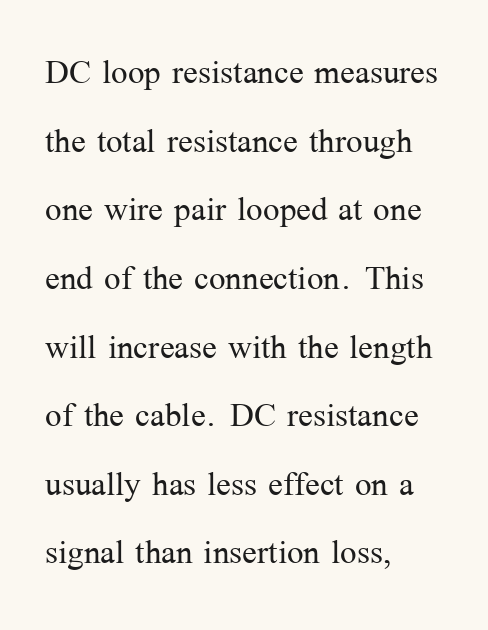
Q: Is the text bold? A: No.
Q: Is the text italic (slanted)? A: No, it is upright.
Q: Is the typeface a serif or a sans-serif typeface? A: Serif.
Q: Is the text underlined? A: No.
Q: How is the paragraph aligned? A: Left-aligned.
Q: Is the spacing between letters normal or unusually wide? A: Normal.
Q: Is the spacing between lines tight, normal or loose? A: Normal.
Q: Width (condensed, normal, or wide)? A: Normal.
Q: Stroke contrast? A: Medium.
Q: x-height? A: Medium.
Q: Monospaced? A: No.
